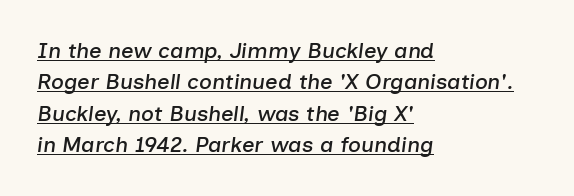
The image shows 22 px text type, italic (leaning right); set left-aligned, normal line spacing (1.43x), normal letter spacing, underlined.
